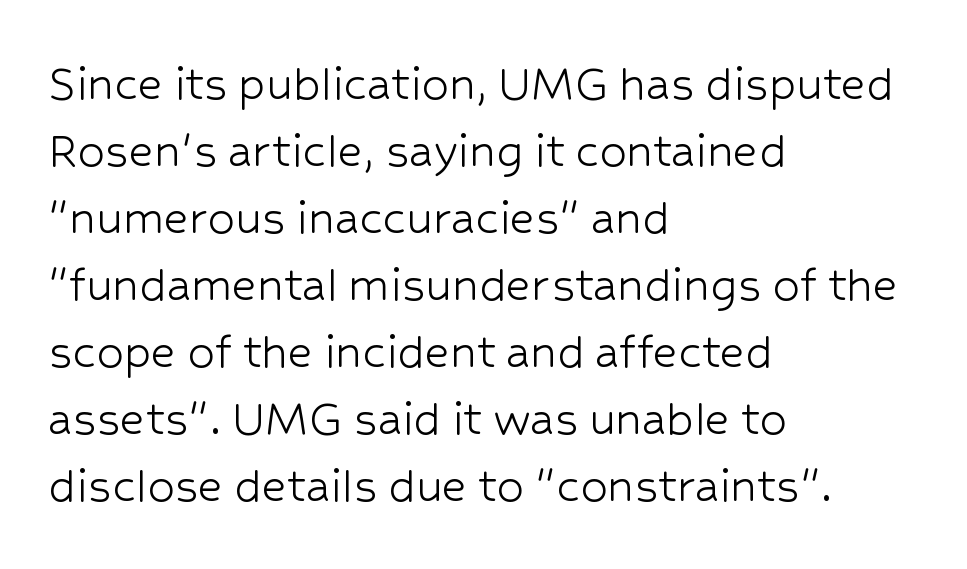
You could call the tracking neutral — neither tight nor loose. Here the designer chose a conventional face with non-uniform glyph widths. The passage shown is not underscored anywhere. Upright lettering throughout.
